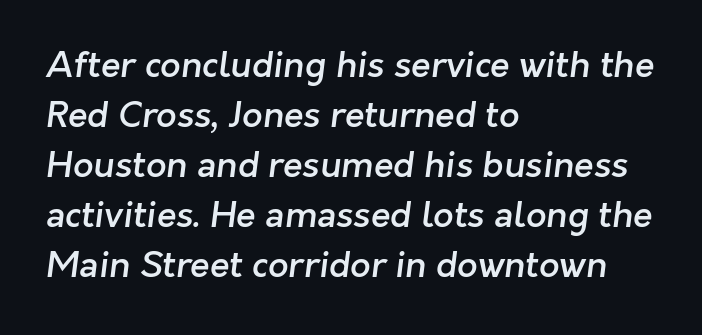
{"serif": "no", "bold": "semi", "weight": "semibold", "width": "normal", "stroke_contrast": "low", "x_height": "medium", "monospaced": "no", "underline": "no", "align": "left", "line_spacing": "normal", "line_spacing_ratio": 1.39, "letter_spacing": "normal", "letter_spacing_em": 0.0, "glyph_px": 36}
